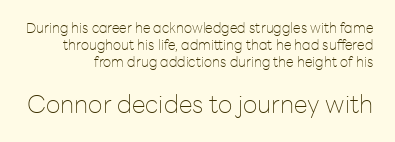
The image shows 25 px text type, upright; set right-aligned, line spacing 1.23x, normal letter spacing, not underlined; the second (bottom) block is 1.79x larger.
